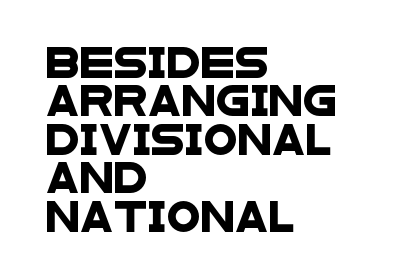
Q: Is the typeface a serif or a sans-serif typeface? A: Sans-serif.
Q: Is the text underlined? A: No.
Q: How is the paragraph aligned? A: Left-aligned.
Q: Is the spacing between letters normal or unusually wide? A: Normal.
Q: Width (condensed, normal, or wide)? A: Wide.
Q: Stroke contrast? A: Low.
Q: x-height? A: Large.
Q: Monospaced? A: No.
